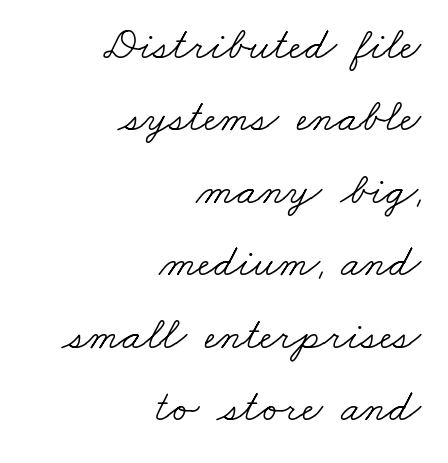
The image shows 45 px light, wide serif type; set right-aligned, normal line spacing (1.61x), normal letter spacing, not underlined; low stroke contrast and a small x-height.
